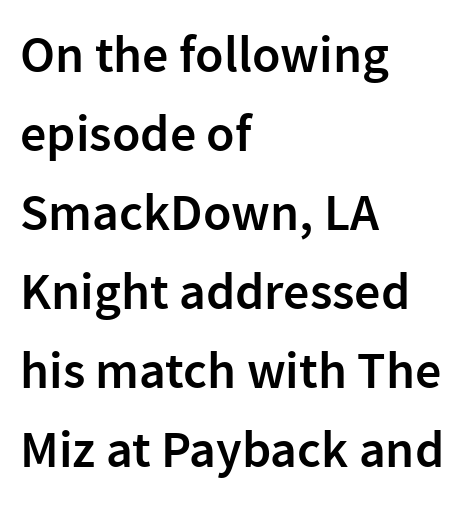
The image shows 52 px semibold sans-serif type, upright; set left-aligned, normal line spacing (1.52x), normal letter spacing, not underlined; low stroke contrast and a medium x-height.
